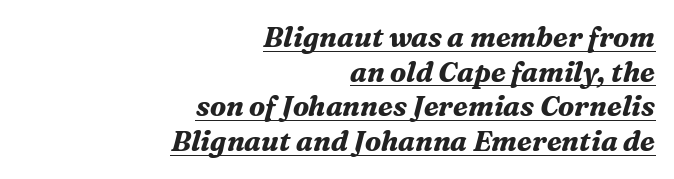
Note the varied advance widths — an 'i' is clearly narrower than an 'm'. The rag falls on the left side of this text block. You can see a thin bar hugging the bottom of the glyphs. Honestly, the letter spacing is just normal — you wouldn't notice it.
